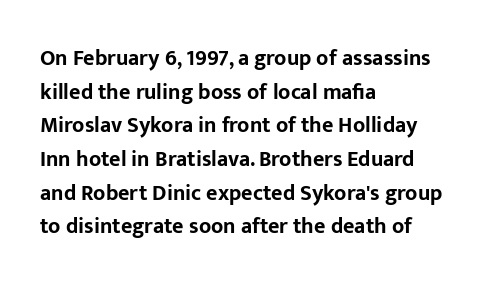
{"italic": "no", "bold": "yes", "underline": "no", "align": "left", "line_spacing": "normal", "line_spacing_ratio": 1.53, "letter_spacing": "normal", "letter_spacing_em": 0.0, "glyph_px": 22}
